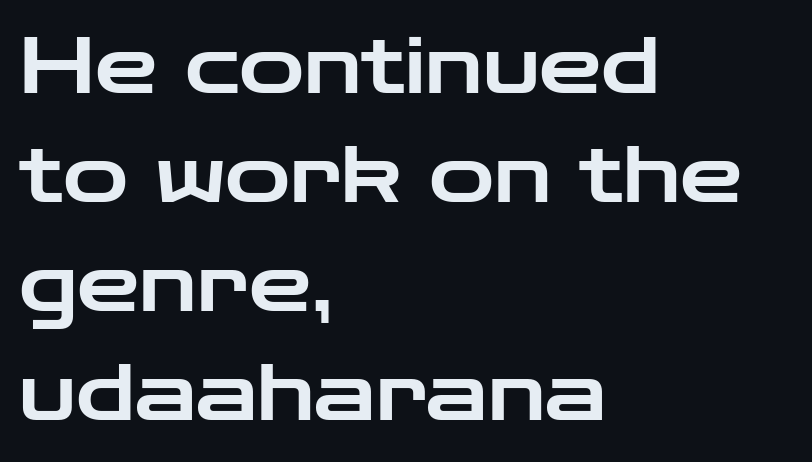
{"serif": "no", "italic": "no", "width": "wide", "stroke_contrast": "low", "x_height": "medium", "monospaced": "no", "underline": "no", "align": "left", "line_spacing": "normal", "line_spacing_ratio": 1.38, "letter_spacing": "normal", "letter_spacing_em": 0.0, "glyph_px": 79}
